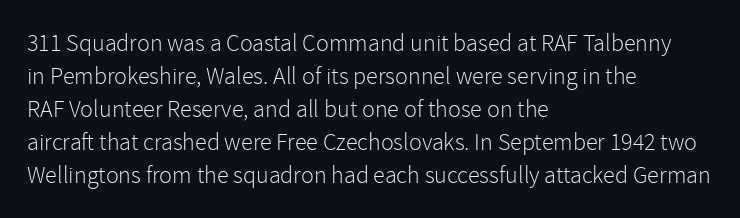
{"italic": "no", "bold": "no", "underline": "no", "align": "left", "line_spacing": "normal", "line_spacing_ratio": 1.38, "letter_spacing": "normal", "letter_spacing_em": 0.0, "glyph_px": 24}
